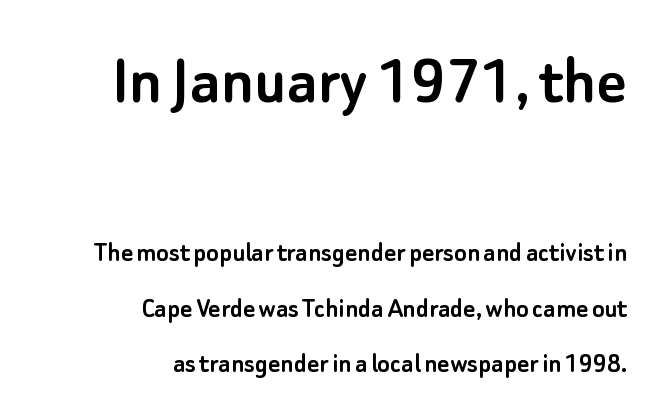
The image shows 72 px sans-serif type, upright; set right-aligned, loose line spacing (1.93x), normal letter spacing, not underlined; the first (top) block is 2.48x larger; low stroke contrast and a small x-height.
